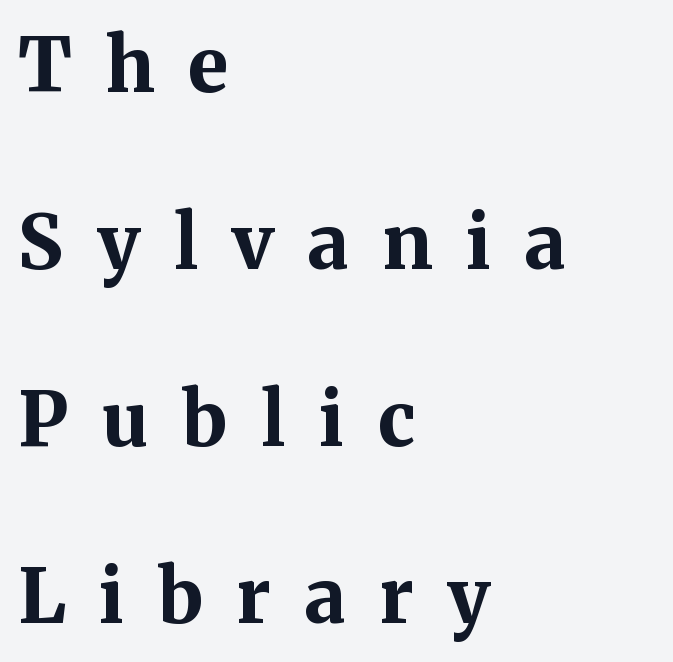
Here the designer chose a conventional face with non-uniform glyph widths. This is the regular roman posture of the typeface. How are the letters spaced? Widely, with obvious added tracking. The space beneath each line is pristine and unruled. Little horizontal feet cap the strokes, marking this as serif type.
